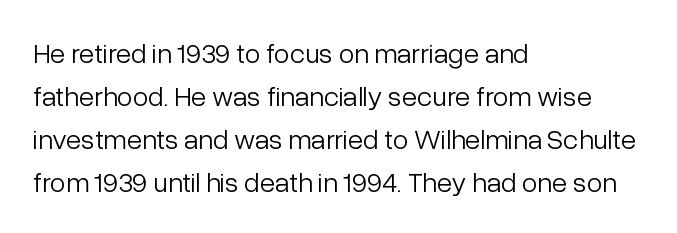
All the whitespace from short lines collects on the right. Here the designer chose a conventional face with non-uniform glyph widths. To sum up the face: it is a sans, with no serifs. The zone under the glyphs is completely vacant.
